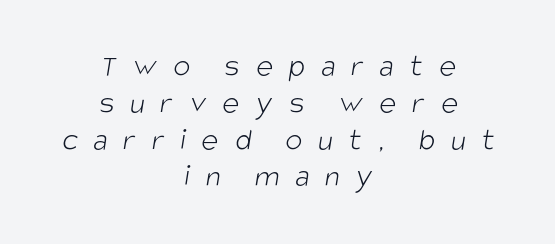
Does extra space separate the letters? Yes, quite a lot of it. Caption: multi-line text, centered on the measure. Note the varied advance widths — an 'i' is clearly narrower than an 'm'. Stems and bowls with no extra thickness — not bold. Cramped leading. Decoration check: the copy has no underline.
